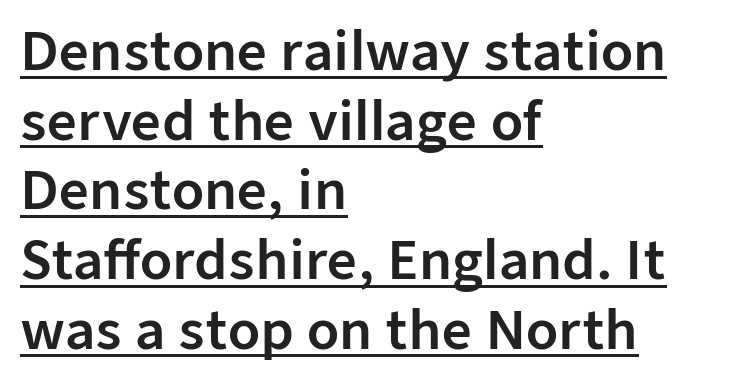
Is there much room between lines? A standard amount, neither cramped nor airy. Here the glyphs are tracked normally, forming tight word shapes. Italic? Not at all — the glyphs are vertical. A typesetter would call this proportional, since set widths differ per character. This rendering uses left alignment, leaving the right contour irregular.
